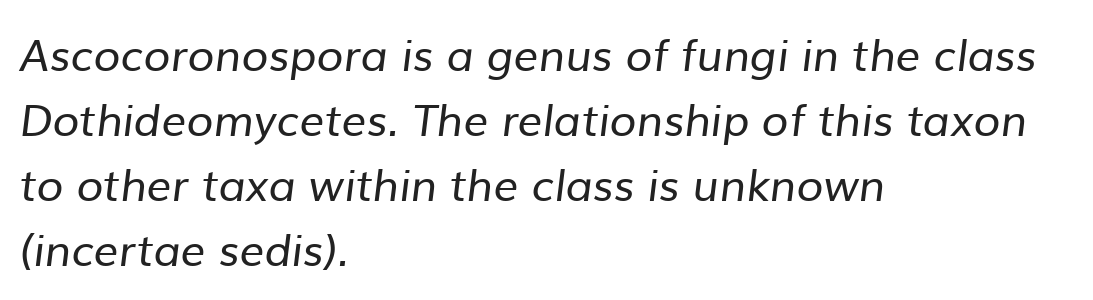
Q: Is the text bold? A: No.
Q: Is the typeface a serif or a sans-serif typeface? A: Sans-serif.
Q: Is the text underlined? A: No.
Q: How is the paragraph aligned? A: Left-aligned.
Q: Is the spacing between letters normal or unusually wide? A: Normal.
Q: Is the spacing between lines tight, normal or loose? A: Normal.
Q: Width (condensed, normal, or wide)? A: Normal.
Q: Stroke contrast? A: Low.
Q: x-height? A: Medium.
Q: Monospaced? A: No.
